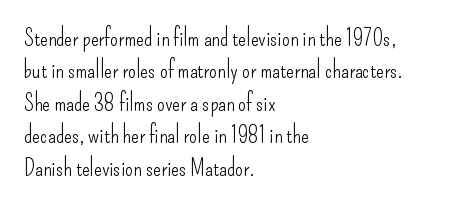
The image shows 23 px text type, upright; set left-aligned, normal line spacing (1.41x), normal letter spacing, not underlined.
